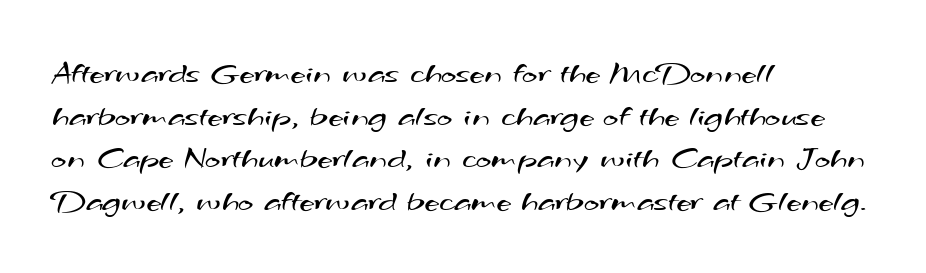
Compared with typical paragraphs, the rows here are spaced about the same. Think standard paragraph weight, or any step lighter than that. Short note: letters normally spaced. The text block is weighted toward the left margin, trailing off unevenly rightward. Regarding serifs, this sample does without them. The passage shown is typed in a proportional face where columns would drift.
